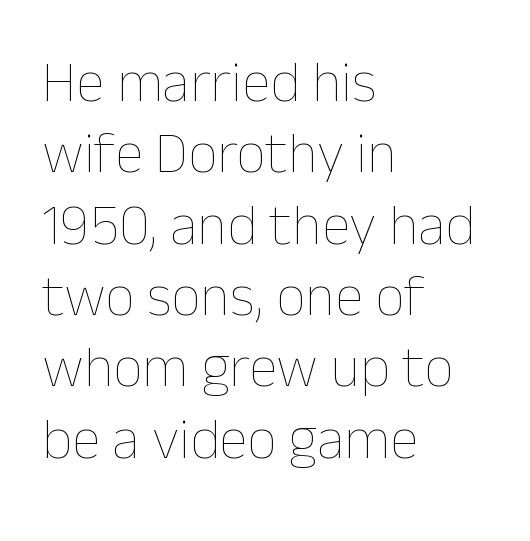
The image shows 58 px thin type, upright; set left-aligned, line spacing 1.23x, normal letter spacing, not underlined; low stroke contrast and a medium x-height.
